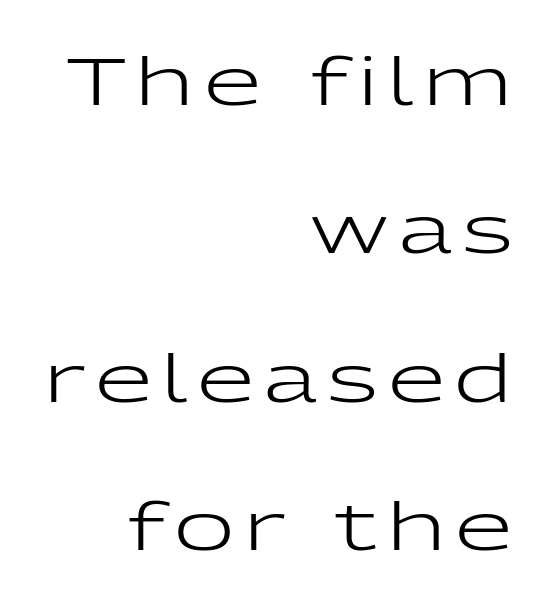
The image shows 66 px regular-weight, wide sans-serif type, upright; set right-aligned, loose line spacing (2.25x), not underlined; low stroke contrast and a medium x-height.
